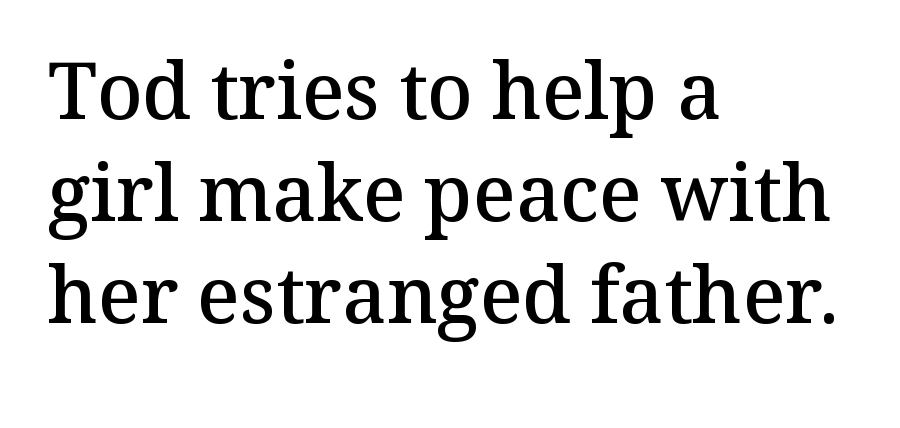
Q: Is the text bold? A: Semi-bold.
Q: Is the text italic (slanted)? A: No, it is upright.
Q: Is the typeface a serif or a sans-serif typeface? A: Serif.
Q: Is the text underlined? A: No.
Q: How is the paragraph aligned? A: Left-aligned.
Q: Is the spacing between letters normal or unusually wide? A: Normal.
Q: Is the spacing between lines tight, normal or loose? A: Normal.
Q: Width (condensed, normal, or wide)? A: Normal.
Q: Stroke contrast? A: Medium.
Q: x-height? A: Medium.
Q: Monospaced? A: No.
